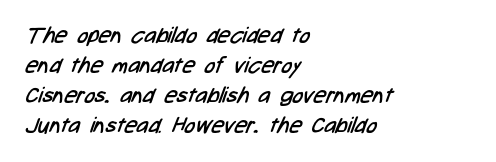
The characters are drawn with everyday or finer stroke widths. A typesetter would call this leading conventional body-copy spacing. Tracking value appears to be zero — textbook default spacing. The paragraph has a hard left edge and a soft right edge.
